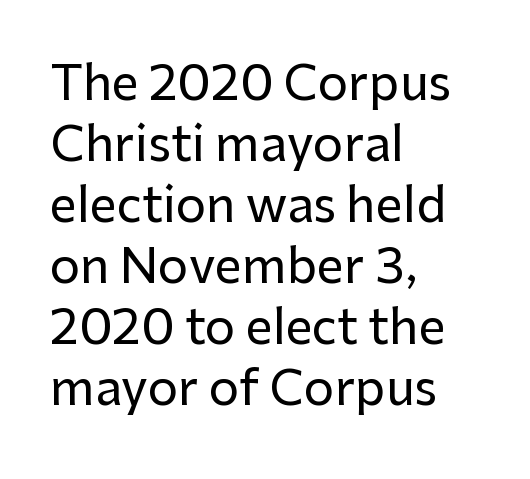
A roman cut, with each character standing at attention. Proportional: the letters do not fall into vertical columns. The space directly below the letters is spotless. This is sans-serif lettering, the kind often seen on screens and signage.
